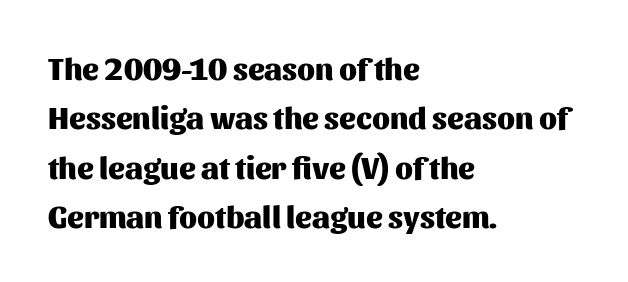
{"serif": "no", "italic": "no", "bold": "yes", "weight": "heavy", "width": "normal", "stroke_contrast": "medium", "x_height": "medium", "monospaced": "no", "underline": "no", "align": "left", "line_spacing": "normal", "line_spacing_ratio": 1.59, "letter_spacing": "normal", "letter_spacing_em": 0.0, "glyph_px": 31}
